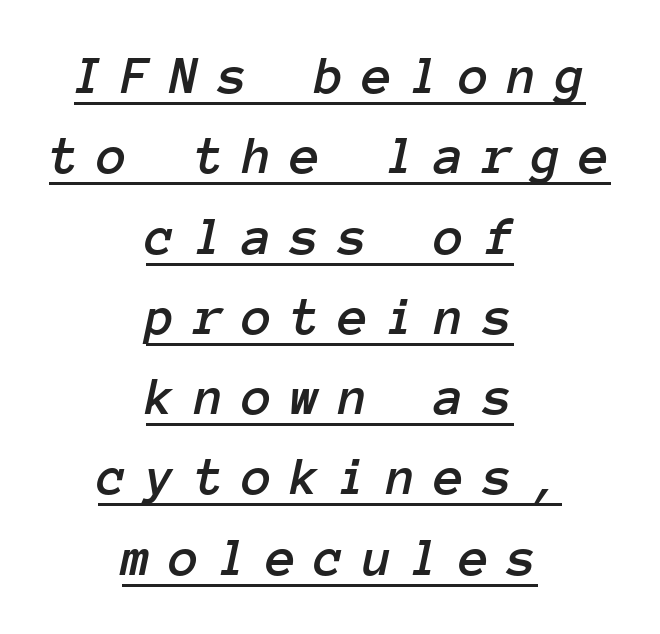
{"italic": "yes", "lean": "right", "slant_degrees": 12, "width": "normal", "stroke_contrast": "low", "x_height": "medium", "monospaced": "yes", "underline": "yes", "align": "center", "line_spacing": "normal", "line_spacing_ratio": 1.46, "letter_spacing": "wide", "letter_spacing_em": 0.33, "glyph_px": 55}
